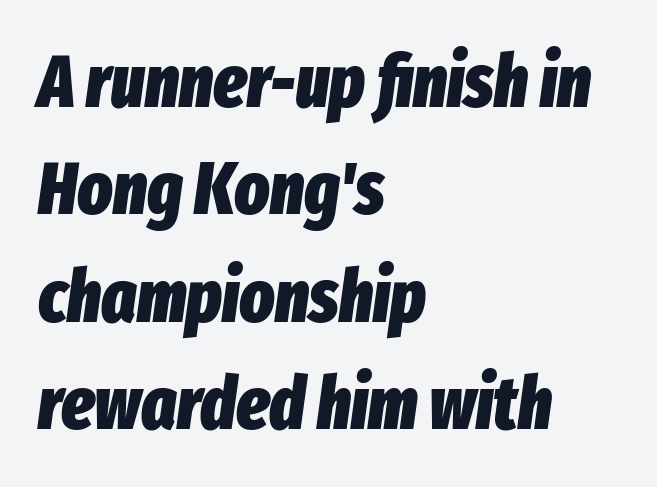
Just letters on the line, the space beneath them empty. Between one letter and the next there's only the usual sliver of space. Designer's note — italics engaged. The space between consecutive lines is moderate. Short and long lines alike share a common starting point at left. Notice how thick the strokes are: this is what a full bold looks like.
